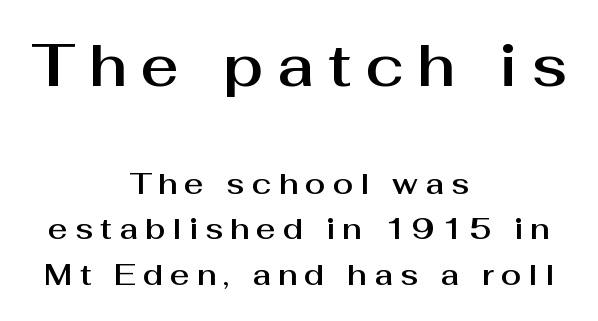
{"serif": "no", "italic": "no", "width": "normal", "stroke_contrast": "medium", "x_height": "medium", "monospaced": "no", "underline": "no", "align": "center", "line_spacing": "normal", "line_spacing_ratio": 1.52, "letter_spacing": "wide", "letter_spacing_em": 0.23, "larger_block": "first", "size_ratio": 1.97, "glyph_px": 59}
